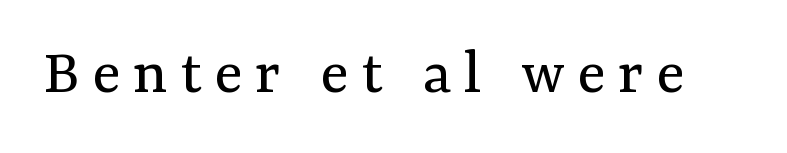
The image shows 66 px regular-weight serif type, upright; set not underlined; medium stroke contrast and a medium x-height.
